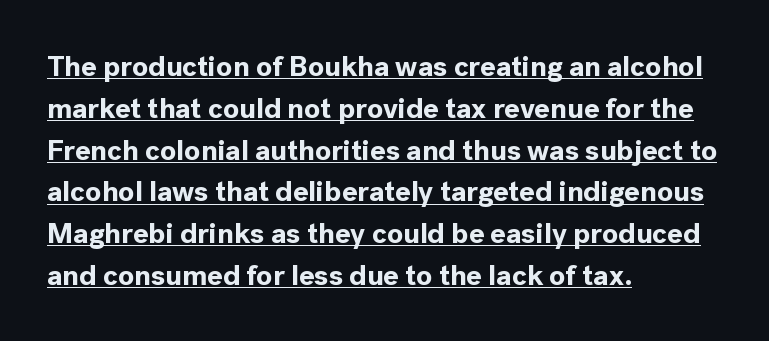
{"serif": "no", "italic": "no", "bold": "yes", "weight": "bold", "width": "normal", "x_height": "medium", "monospaced": "no", "underline": "yes", "align": "left", "line_spacing": "normal", "line_spacing_ratio": 1.44, "letter_spacing": "normal", "letter_spacing_em": 0.0, "glyph_px": 29}
